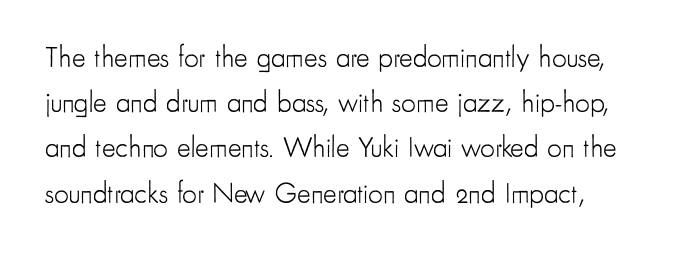
{"serif": "no", "italic": "no", "bold": "no", "weight": "light", "width": "condensed", "stroke_contrast": "low", "x_height": "small", "monospaced": "no", "underline": "no", "line_spacing": "normal", "line_spacing_ratio": 1.56, "letter_spacing": "normal", "letter_spacing_em": 0.0, "glyph_px": 29}
